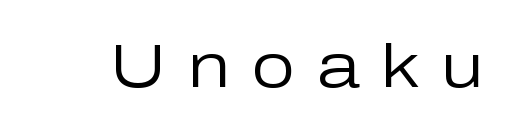
The image shows 62 px regular-weight sans-serif type, upright; set unusually wide letter spacing (+0.35 em), not underlined; low stroke contrast and a medium x-height.
